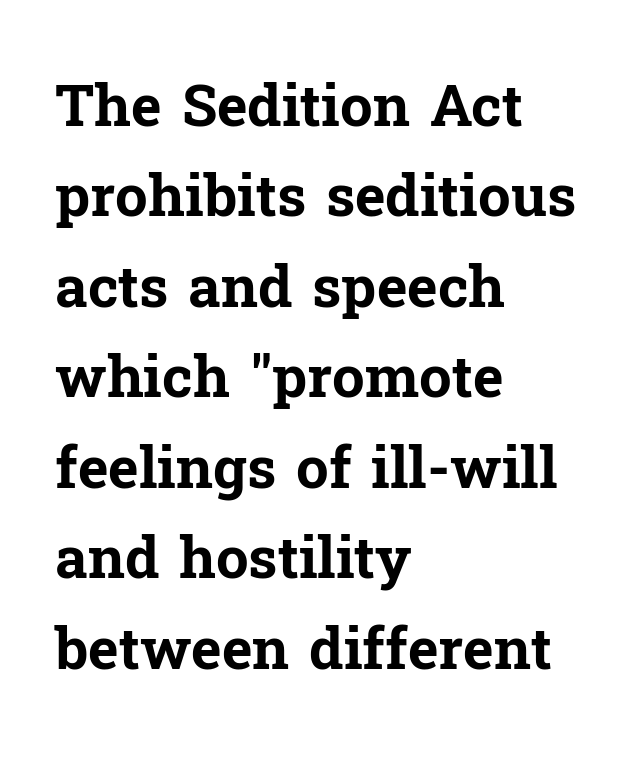
The image shows 58 px bold serif type, upright; set left-aligned, normal line spacing (1.56x), normal letter spacing, not underlined; low stroke contrast and a medium x-height.
